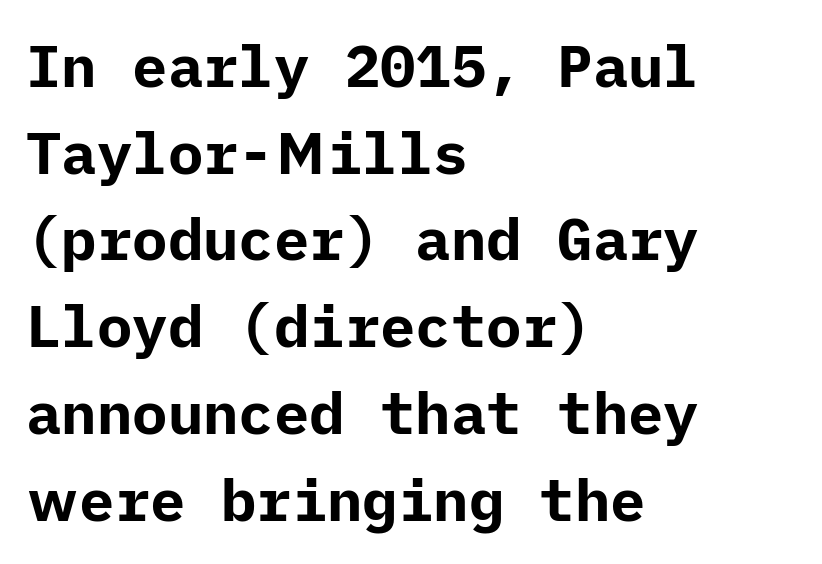
Q: Is the text bold? A: Yes.
Q: Is the text italic (slanted)? A: No, it is upright.
Q: Is the typeface a serif or a sans-serif typeface? A: Sans-serif.
Q: Is the text underlined? A: No.
Q: How is the paragraph aligned? A: Left-aligned.
Q: Is the spacing between letters normal or unusually wide? A: Normal.
Q: Is the spacing between lines tight, normal or loose? A: Normal.
Q: Width (condensed, normal, or wide)? A: Normal.
Q: Stroke contrast? A: Low.
Q: x-height? A: Medium.
